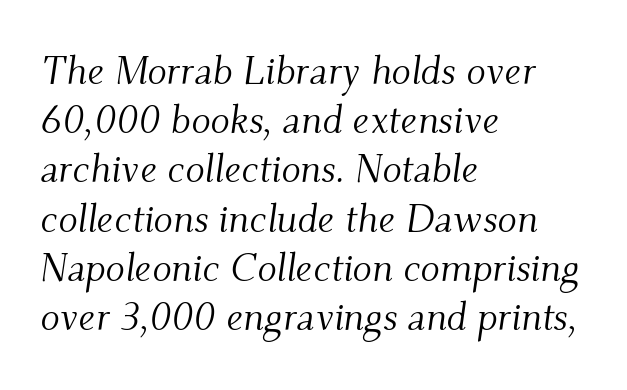
Q: Is the text bold? A: No.
Q: Is the text italic (slanted)? A: Yes, it leans right by about 9 degrees.
Q: Is the typeface a serif or a sans-serif typeface? A: Serif.
Q: Is the text underlined? A: No.
Q: How is the paragraph aligned? A: Left-aligned.
Q: Is the spacing between letters normal or unusually wide? A: Normal.
Q: Width (condensed, normal, or wide)? A: Normal.
Q: Stroke contrast? A: Medium.
Q: x-height? A: Small.
Q: Monospaced? A: No.
